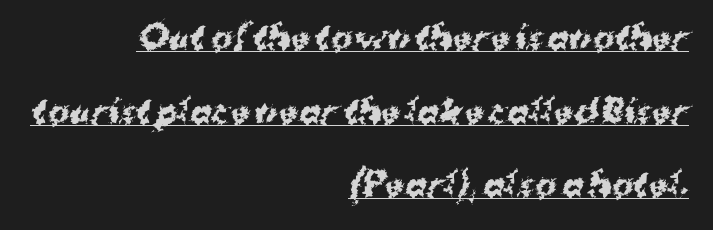
{"serif": "no", "bold": "yes", "weight": "bold", "width": "normal", "stroke_contrast": "medium", "x_height": "medium", "monospaced": "no", "underline": "yes", "align": "right", "line_spacing": "loose", "line_spacing_ratio": 2.3, "letter_spacing": "normal", "letter_spacing_em": 0.0, "glyph_px": 32}
